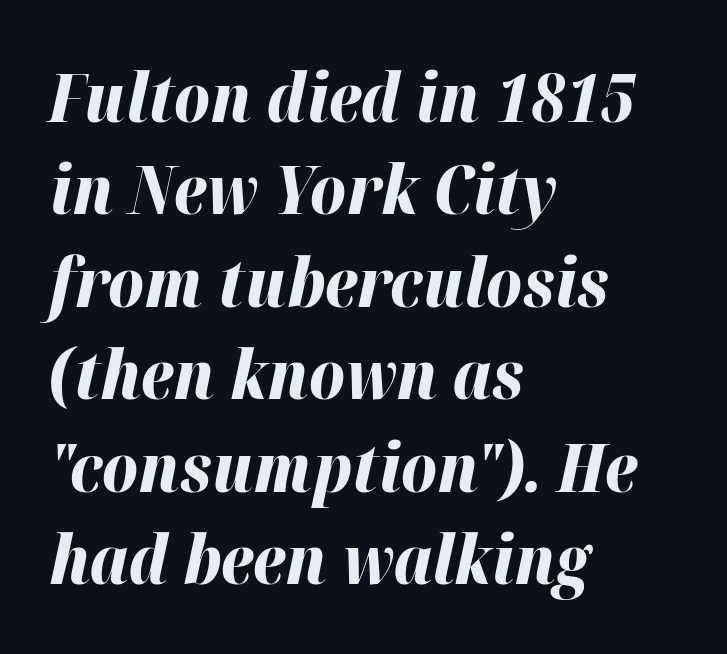
Q: Is the text bold? A: Yes.
Q: Is the text italic (slanted)? A: Yes, it leans right by about 12 degrees.
Q: Is the text underlined? A: No.
Q: How is the paragraph aligned? A: Left-aligned.
Q: Is the spacing between letters normal or unusually wide? A: Normal.
Q: Is the spacing between lines tight, normal or loose? A: Normal.
Q: Width (condensed, normal, or wide)? A: Normal.
Q: Stroke contrast? A: High.
Q: x-height? A: Medium.
Q: Monospaced? A: No.
